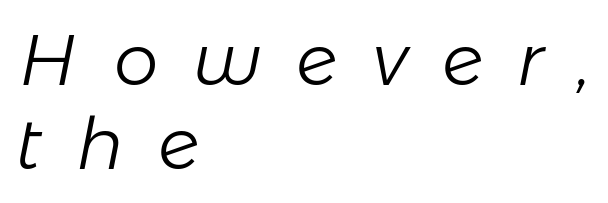
The image shows 71 px light type, italic (leaning right); set left-aligned, line spacing 1.18x, unusually wide letter spacing (+0.49 em), not underlined; low stroke contrast and a medium x-height.
